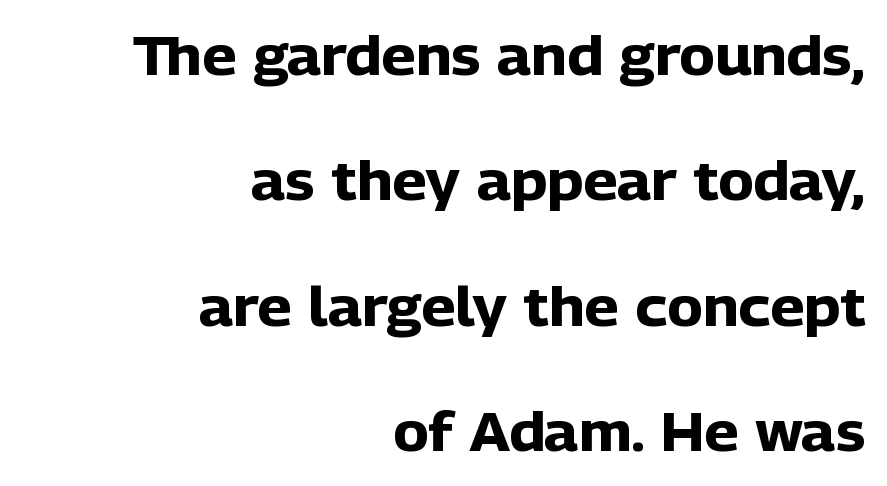
The image shows 54 px heavy sans-serif type, upright; set right-aligned, loose line spacing (2.32x), normal letter spacing, not underlined; low stroke contrast and a medium x-height.
